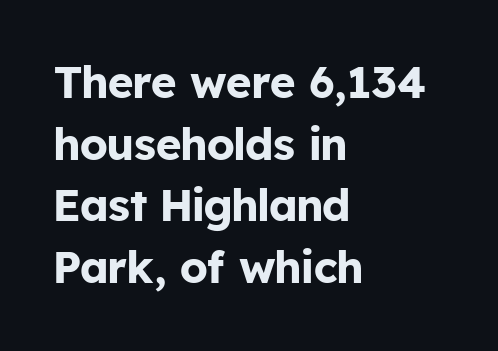
Q: Is the text bold? A: Yes.
Q: Is the text italic (slanted)? A: No, it is upright.
Q: Is the typeface a serif or a sans-serif typeface? A: Sans-serif.
Q: Is the text underlined? A: No.
Q: How is the paragraph aligned? A: Left-aligned.
Q: Is the spacing between letters normal or unusually wide? A: Normal.
Q: Is the spacing between lines tight, normal or loose? A: Normal.
Q: Width (condensed, normal, or wide)? A: Normal.
Q: Stroke contrast? A: Low.
Q: x-height? A: Medium.
Q: Monospaced? A: No.
